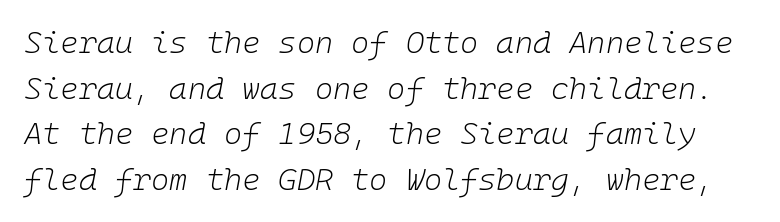
The block of text has a typical density, with ordinary space between rows. Between one letter and the next there's only the usual sliver of space. The axis of the letterforms is tilted away from vertical. The weight would be labelled regular, book, light, or lighter still. You could count columns in this text — the font is strictly monospaced. A clean baseline with only descenders dipping below it.
